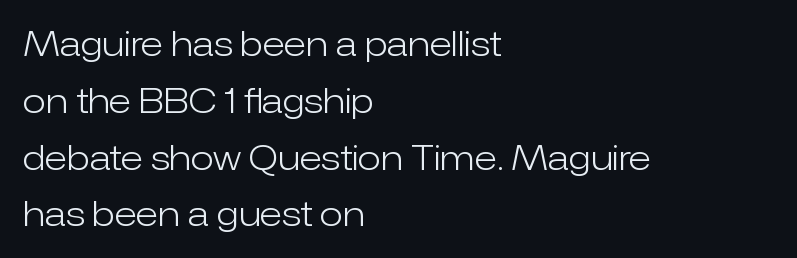
The image shows 34 px light sans-serif type, upright; set left-aligned, normal line spacing (1.67x), normal letter spacing, not underlined; low stroke contrast and a medium x-height.
